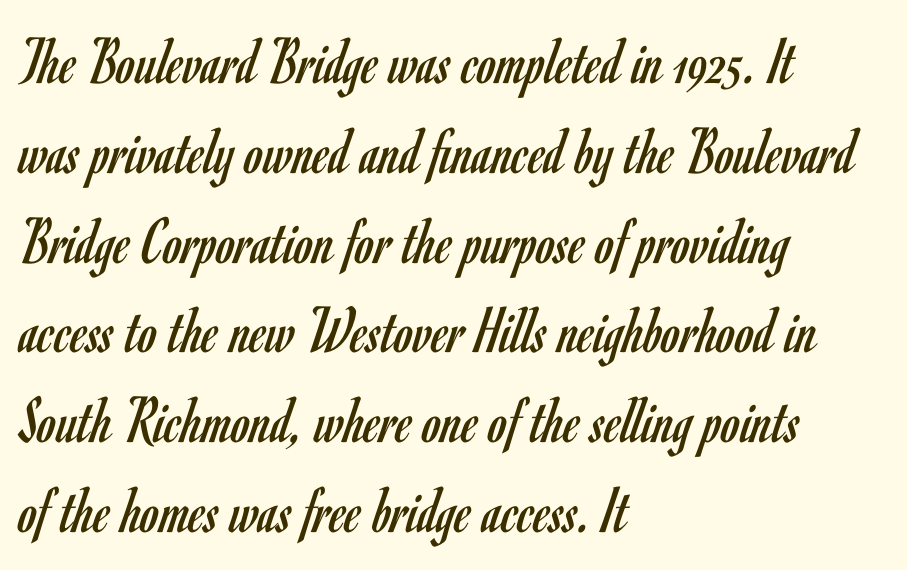
{"serif": "no", "bold": "no", "weight": "regular", "width": "condensed", "stroke_contrast": "low", "x_height": "small", "monospaced": "no", "underline": "no", "align": "left", "line_spacing": "normal", "line_spacing_ratio": 1.32, "letter_spacing": "normal", "letter_spacing_em": 0.0, "glyph_px": 68}
